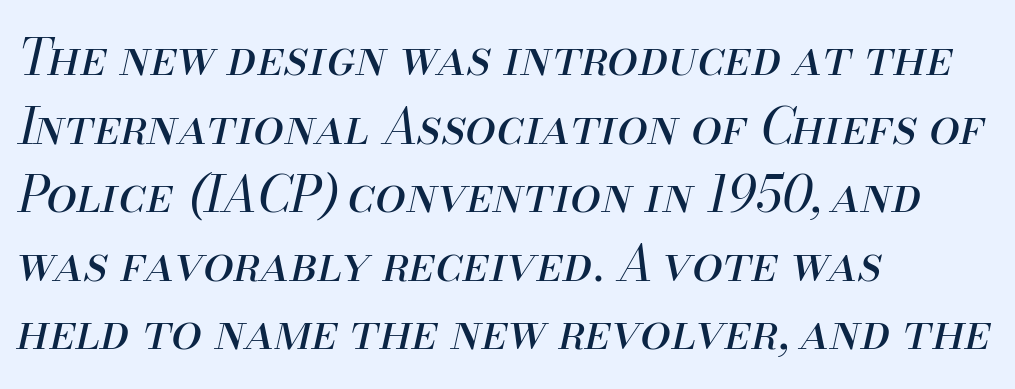
Q: Is the text bold? A: No.
Q: Is the text italic (slanted)? A: Yes, it leans right by about 13 degrees.
Q: Is the text underlined? A: No.
Q: How is the paragraph aligned? A: Left-aligned.
Q: Is the spacing between letters normal or unusually wide? A: Normal.
Q: Is the spacing between lines tight, normal or loose? A: Normal.
Q: Width (condensed, normal, or wide)? A: Normal.
Q: Stroke contrast? A: Medium.
Q: x-height? A: Small.
Q: Monospaced? A: No.
